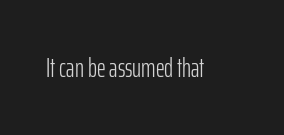
Has an underline been added? It has not. The type is set solid horizontally, with unmodified tracking. The characters are drawn with everyday or finer stroke widths. Every character sits straight up, as roman type does.
